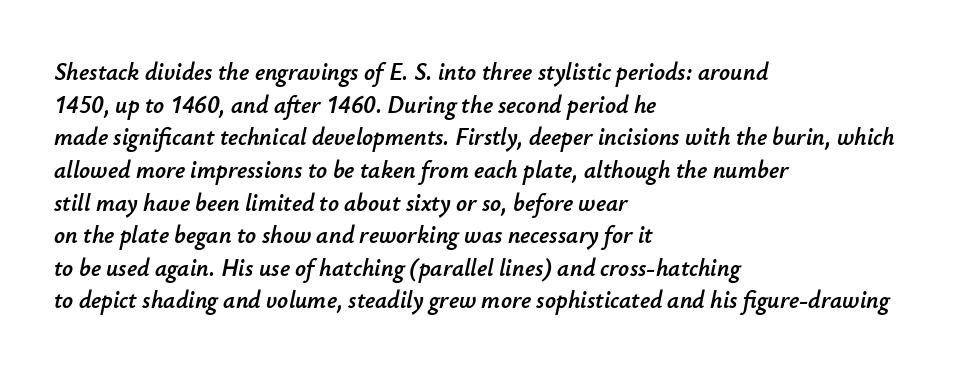
The image shows 24 px text type, italic (leaning right); set left-aligned, normal line spacing (1.36x), normal letter spacing, not underlined.
